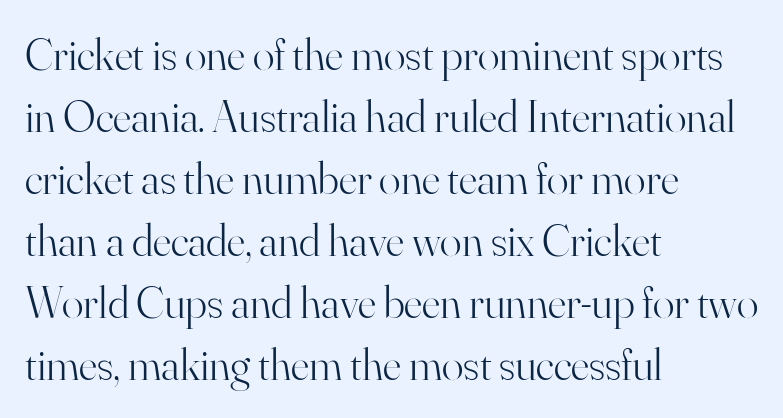
The image shows 45 px light serif type, upright; set left-aligned, normal line spacing (1.38x), normal letter spacing, not underlined; high stroke contrast and a small x-height.
